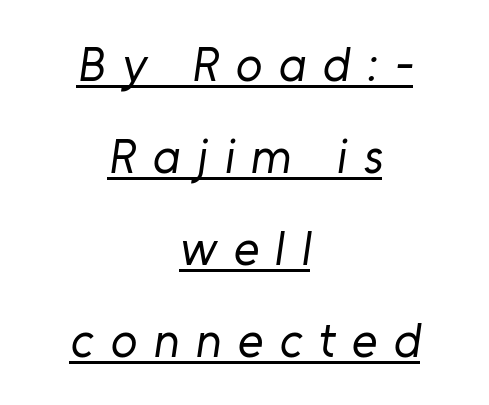
The strokes are not fattened; the text isn't bold. Typeset on center — no edge is straight. The designer went with a sans here, leaving each stem footless. Varying glyph widths throughout — classic text-font behaviour.
